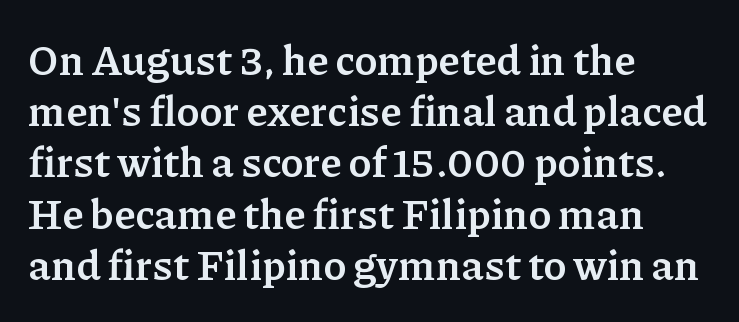
Q: Is the text bold? A: Yes.
Q: Is the text italic (slanted)? A: No, it is upright.
Q: Is the typeface a serif or a sans-serif typeface? A: Serif.
Q: Is the text underlined? A: No.
Q: How is the paragraph aligned? A: Left-aligned.
Q: Is the spacing between letters normal or unusually wide? A: Normal.
Q: Width (condensed, normal, or wide)? A: Normal.
Q: Stroke contrast? A: Low.
Q: x-height? A: Medium.
Q: Monospaced? A: No.
